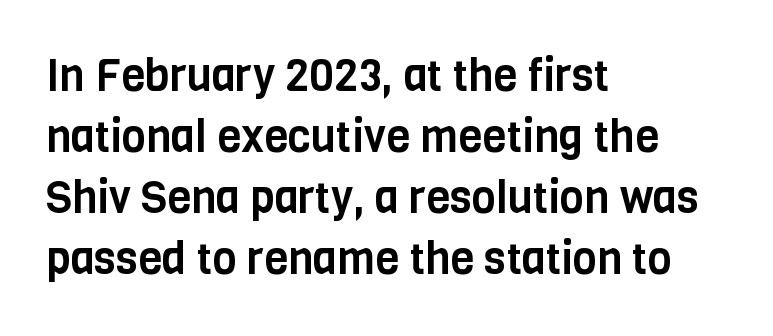
{"serif": "no", "italic": "no", "width": "condensed", "stroke_contrast": "low", "x_height": "large", "monospaced": "no", "underline": "no", "align": "left", "line_spacing": "normal", "line_spacing_ratio": 1.39, "letter_spacing": "normal", "letter_spacing_em": 0.0, "glyph_px": 44}
